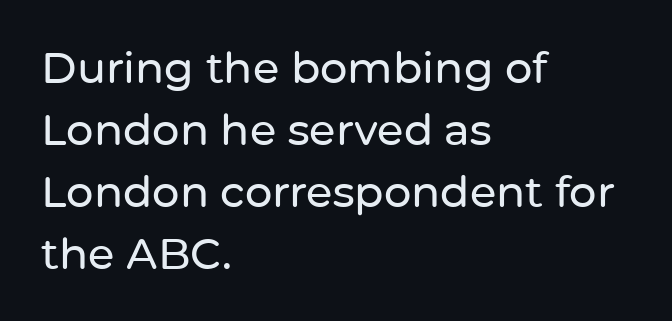
Q: Is the text italic (slanted)? A: No, it is upright.
Q: Is the typeface a serif or a sans-serif typeface? A: Sans-serif.
Q: Is the text underlined? A: No.
Q: How is the paragraph aligned? A: Left-aligned.
Q: Is the spacing between letters normal or unusually wide? A: Normal.
Q: Is the spacing between lines tight, normal or loose? A: Normal.
Q: Width (condensed, normal, or wide)? A: Normal.
Q: Stroke contrast? A: Low.
Q: x-height? A: Medium.
Q: Monospaced? A: No.
